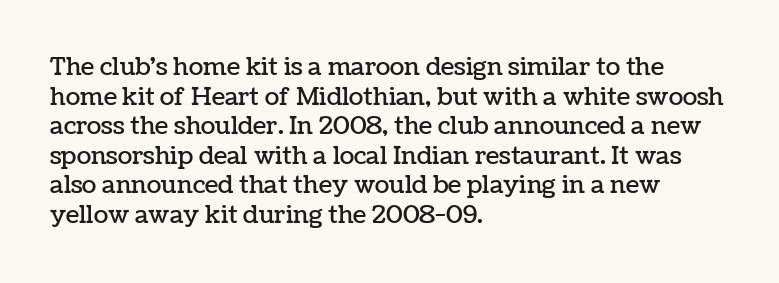
The image shows 24 px text type, upright; set left-aligned, line spacing 1.23x, normal letter spacing, not underlined.
